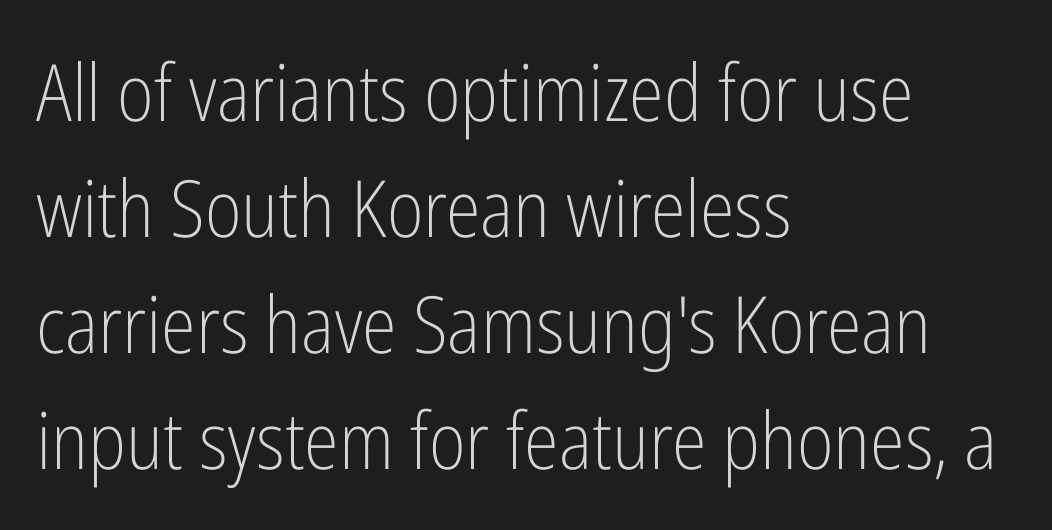
{"serif": "no", "italic": "no", "bold": "no", "weight": "light", "width": "condensed", "stroke_contrast": "low", "x_height": "medium", "monospaced": "no", "underline": "no", "align": "left", "line_spacing": "normal", "line_spacing_ratio": 1.47, "letter_spacing": "normal", "letter_spacing_em": 0.0, "glyph_px": 79}
